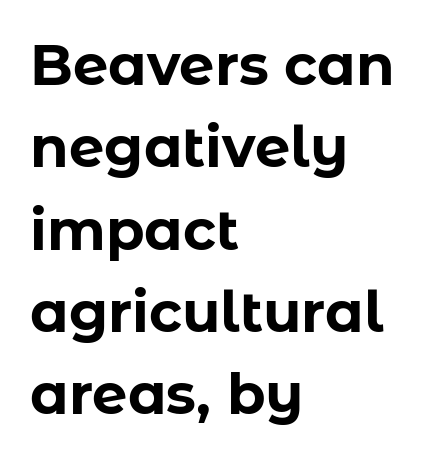
Q: Is the text bold? A: Yes.
Q: Is the text italic (slanted)? A: No, it is upright.
Q: Is the typeface a serif or a sans-serif typeface? A: Sans-serif.
Q: Is the text underlined? A: No.
Q: How is the paragraph aligned? A: Left-aligned.
Q: Is the spacing between letters normal or unusually wide? A: Normal.
Q: Is the spacing between lines tight, normal or loose? A: Normal.
Q: Width (condensed, normal, or wide)? A: Normal.
Q: Stroke contrast? A: Low.
Q: x-height? A: Medium.
Q: Monospaced? A: No.
